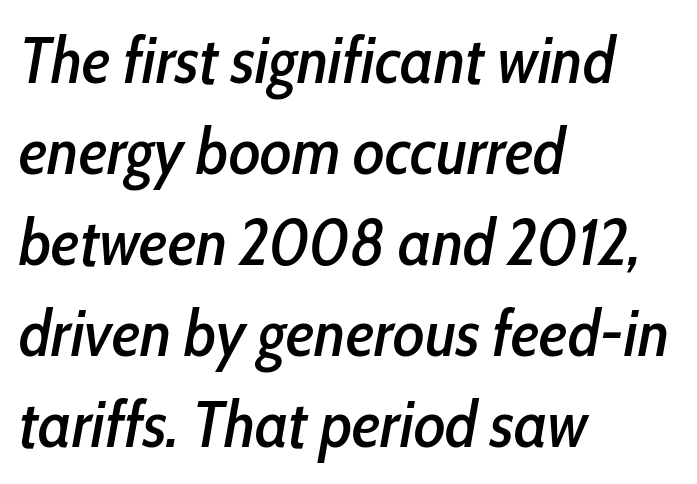
Q: Is the text italic (slanted)? A: Yes, it leans right by about 10 degrees.
Q: Is the text underlined? A: No.
Q: How is the paragraph aligned? A: Left-aligned.
Q: Is the spacing between letters normal or unusually wide? A: Normal.
Q: Is the spacing between lines tight, normal or loose? A: Normal.
Q: Width (condensed, normal, or wide)? A: Condensed.
Q: Stroke contrast? A: Low.
Q: x-height? A: Medium.
Q: Monospaced? A: No.
